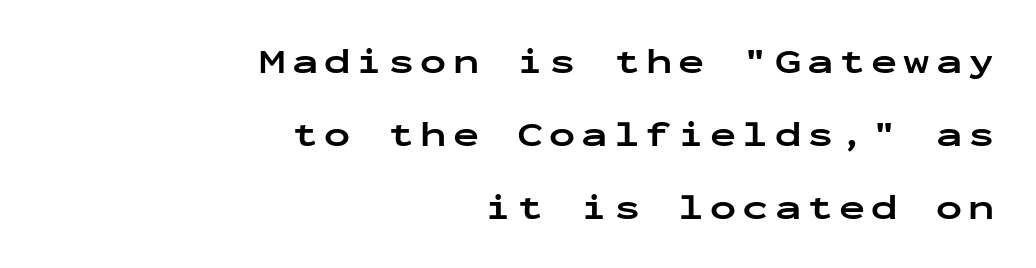
It's the straight-up-and-down kind of type. Plain, unruled lines of type. In CSS terms this would be text-align: right. No feet cap the strokes, marking this as sans-serif type.
